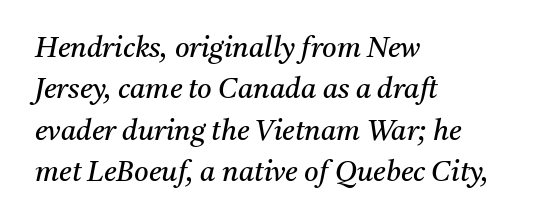
Q: Is the text bold? A: No.
Q: Is the text italic (slanted)? A: Yes, it leans right by about 11 degrees.
Q: Is the typeface a serif or a sans-serif typeface? A: Serif.
Q: Is the text underlined? A: No.
Q: How is the paragraph aligned? A: Left-aligned.
Q: Is the spacing between letters normal or unusually wide? A: Normal.
Q: Is the spacing between lines tight, normal or loose? A: Normal.
Q: Width (condensed, normal, or wide)? A: Normal.
Q: Stroke contrast? A: Medium.
Q: x-height? A: Medium.
Q: Monospaced? A: No.
